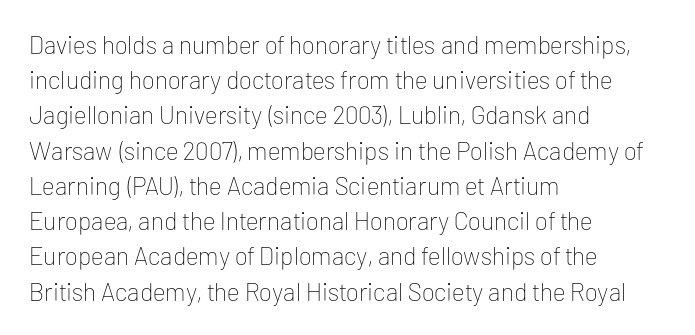
{"italic": "no", "bold": "no", "underline": "no", "align": "left", "line_spacing": "normal", "line_spacing_ratio": 1.41, "letter_spacing": "normal", "letter_spacing_em": 0.0, "glyph_px": 25}
